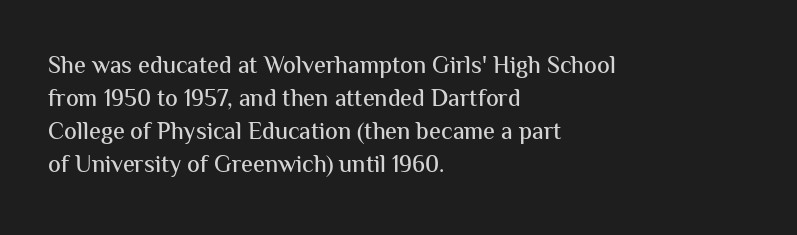
Q: Is the text italic (slanted)? A: No, it is upright.
Q: Is the text underlined? A: No.
Q: How is the paragraph aligned? A: Left-aligned.
Q: Is the spacing between letters normal or unusually wide? A: Normal.
Q: Is the spacing between lines tight, normal or loose? A: Normal.
